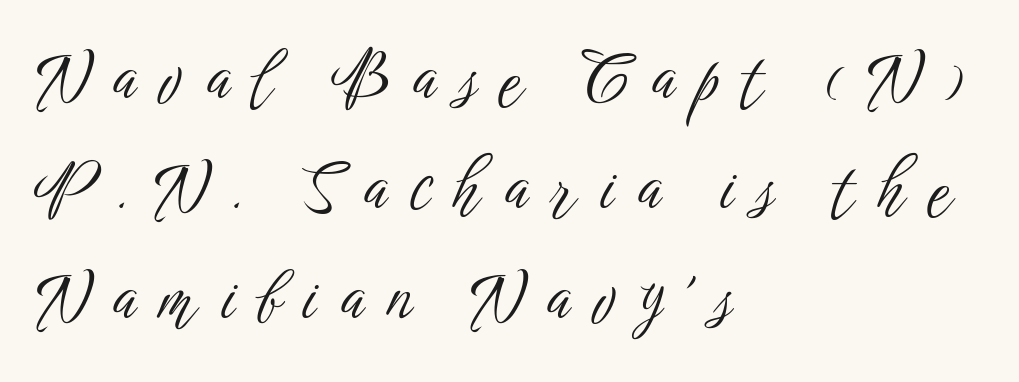
The image shows 66 px light, condensed sans-serif type; set left-aligned, normal line spacing (1.67x), unusually wide letter spacing (+0.36 em), not underlined; low stroke contrast and a medium x-height.
